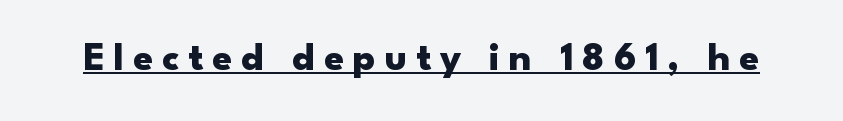
Q: Is the text bold? A: Yes.
Q: Is the text italic (slanted)? A: No, it is upright.
Q: Is the typeface a serif or a sans-serif typeface? A: Sans-serif.
Q: Is the text underlined? A: Yes.
Q: Is the spacing between letters normal or unusually wide? A: Unusually wide.
Q: Width (condensed, normal, or wide)? A: Wide.
Q: Stroke contrast? A: Low.
Q: x-height? A: Small.
Q: Monospaced? A: No.
